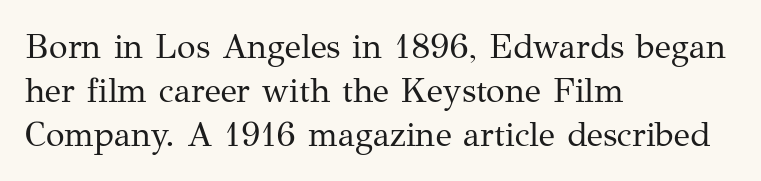
{"serif": "yes", "italic": "no", "bold": "no", "weight": "regular", "width": "normal", "stroke_contrast": "medium", "x_height": "medium", "monospaced": "no", "underline": "no", "align": "left", "line_spacing": "normal", "line_spacing_ratio": 1.29, "letter_spacing": "normal", "letter_spacing_em": 0.0, "glyph_px": 34}
